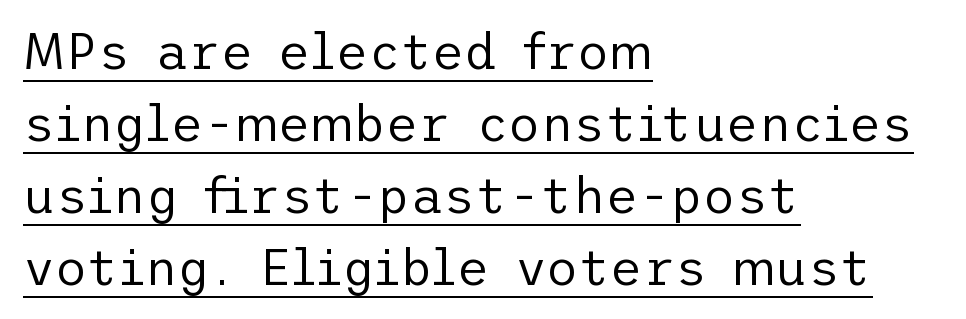
Q: Is the text bold? A: No.
Q: Is the text italic (slanted)? A: No, it is upright.
Q: Is the typeface a serif or a sans-serif typeface? A: Sans-serif.
Q: Is the text underlined? A: Yes.
Q: How is the paragraph aligned? A: Left-aligned.
Q: Is the spacing between letters normal or unusually wide? A: Normal.
Q: Is the spacing between lines tight, normal or loose? A: Normal.
Q: Width (condensed, normal, or wide)? A: Normal.
Q: Stroke contrast? A: Low.
Q: x-height? A: Medium.
